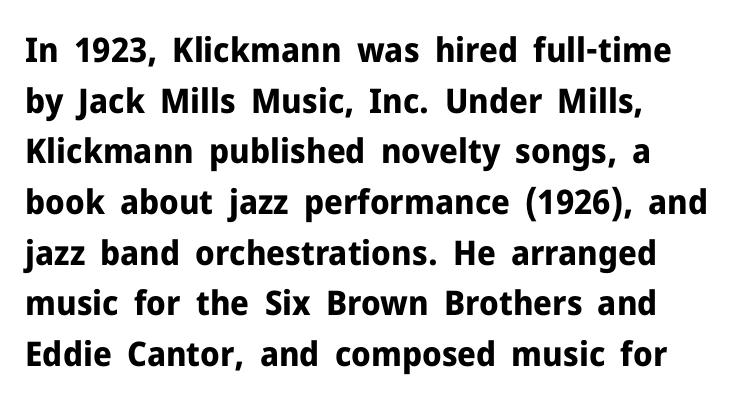
Regarding serifs, this sample does without them. This is the regular roman posture of the typeface. In terms of letterspacing, this is plain default setting. This sample is left-justified, so line endings fall wherever the words run out. The rendering uses natural spacing where letterforms have individual widths.
